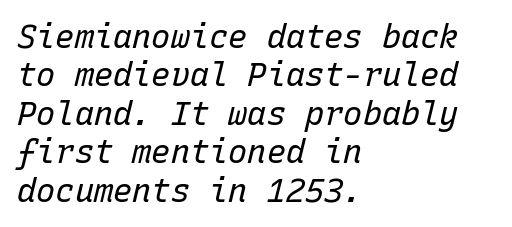
Q: Is the text bold? A: No.
Q: Is the text italic (slanted)? A: Yes, it leans right by about 15 degrees.
Q: Is the text underlined? A: No.
Q: How is the paragraph aligned? A: Left-aligned.
Q: Is the spacing between letters normal or unusually wide? A: Normal.
Q: Width (condensed, normal, or wide)? A: Normal.
Q: Stroke contrast? A: Low.
Q: x-height? A: Medium.
Q: Monospaced? A: Yes.
